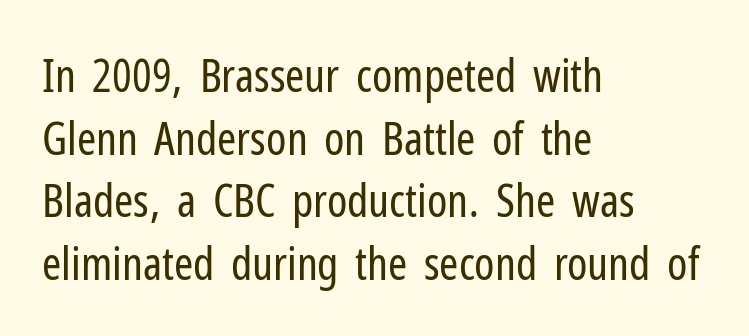
{"serif": "no", "italic": "no", "bold": "no", "weight": "regular", "width": "condensed", "stroke_contrast": "low", "x_height": "medium", "monospaced": "no", "underline": "no", "align": "left", "line_spacing": "normal", "line_spacing_ratio": 1.36, "letter_spacing": "normal", "letter_spacing_em": 0.0, "glyph_px": 46}
